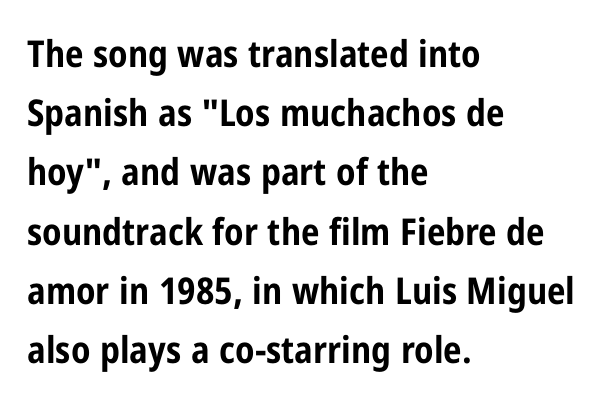
Q: Is the text bold? A: Yes.
Q: Is the text italic (slanted)? A: No, it is upright.
Q: Is the typeface a serif or a sans-serif typeface? A: Sans-serif.
Q: Is the text underlined? A: No.
Q: How is the paragraph aligned? A: Left-aligned.
Q: Is the spacing between letters normal or unusually wide? A: Normal.
Q: Is the spacing between lines tight, normal or loose? A: Normal.
Q: Width (condensed, normal, or wide)? A: Condensed.
Q: Stroke contrast? A: Low.
Q: x-height? A: Medium.
Q: Monospaced? A: No.
